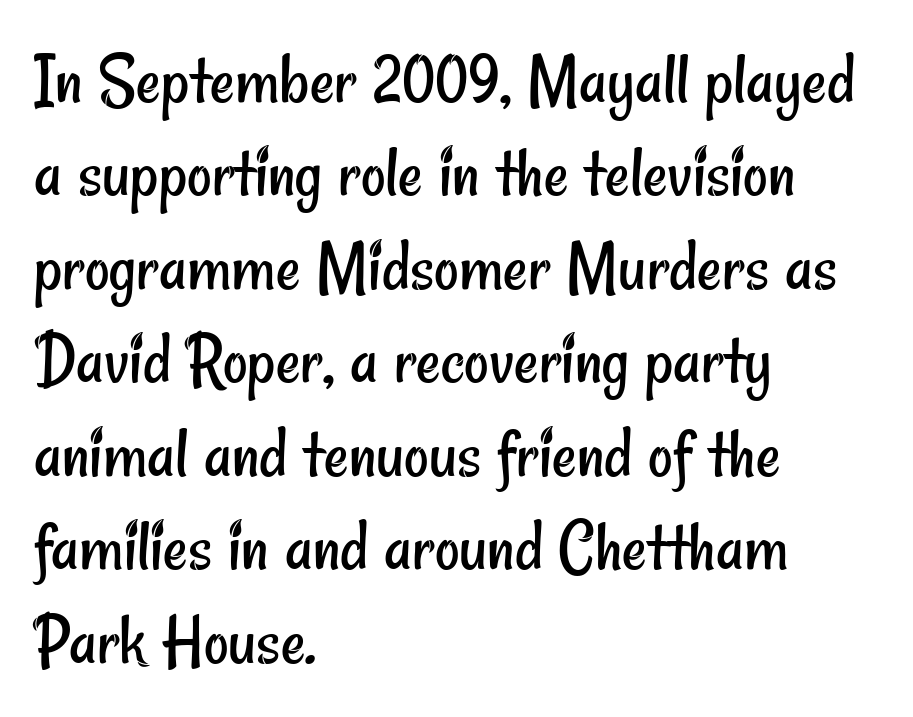
Q: Is the text bold? A: No.
Q: Is the typeface a serif or a sans-serif typeface? A: Sans-serif.
Q: Is the text underlined? A: No.
Q: How is the paragraph aligned? A: Left-aligned.
Q: Is the spacing between letters normal or unusually wide? A: Normal.
Q: Width (condensed, normal, or wide)? A: Condensed.
Q: Stroke contrast? A: Low.
Q: x-height? A: Small.
Q: Monospaced? A: No.
